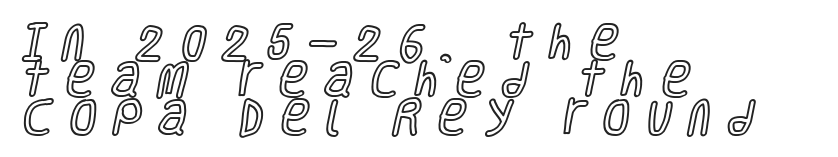
Is the letter spacing exaggerated? Yes — the characters are pushed far apart. Here the designer chose a conventional face with non-uniform glyph widths. All the whitespace from short lines collects on the right. Just letters on the line, the space beneath them empty. The space between consecutive lines is stingy.
